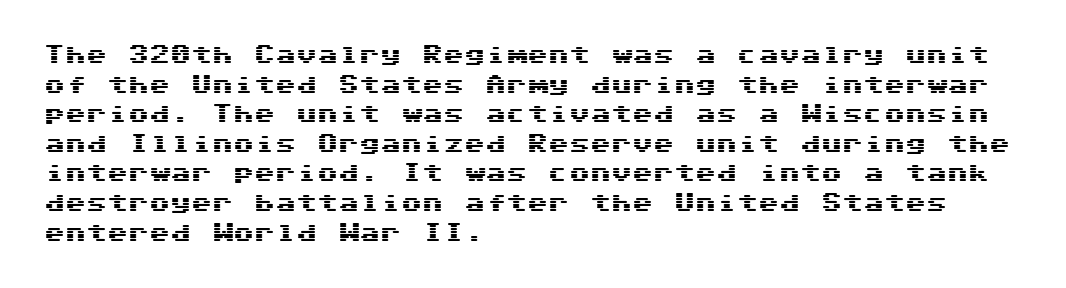
Q: Is the text italic (slanted)? A: No, it is upright.
Q: Is the text underlined? A: No.
Q: How is the paragraph aligned? A: Left-aligned.
Q: Is the spacing between letters normal or unusually wide? A: Normal.
Q: Is the spacing between lines tight, normal or loose? A: Normal.
